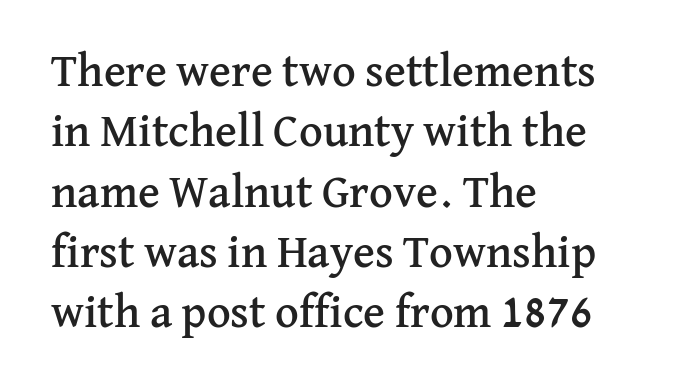
{"serif": "yes", "italic": "no", "width": "normal", "stroke_contrast": "medium", "x_height": "medium", "monospaced": "no", "underline": "no", "align": "left", "line_spacing": "normal", "line_spacing_ratio": 1.31, "letter_spacing": "normal", "letter_spacing_em": 0.0, "glyph_px": 46}
